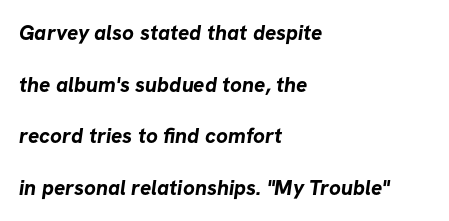
Q: Is the text bold? A: Yes.
Q: Is the text underlined? A: No.
Q: How is the paragraph aligned? A: Left-aligned.
Q: Is the spacing between letters normal or unusually wide? A: Normal.
Q: Is the spacing between lines tight, normal or loose? A: Loose.
